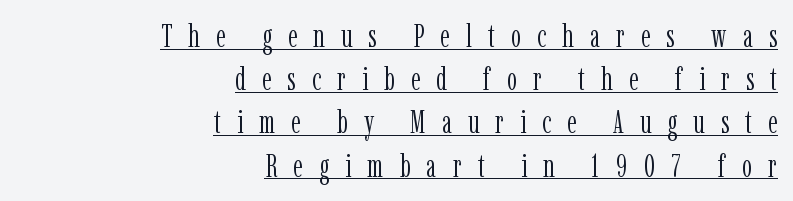
Is this a fixed-width face? No — the glyphs have proportional, varying widths. Type style note: has serifs. These lines are set flush right with a ragged left edge. These lines have a slow, spaced-out rhythm from letter to letter.
